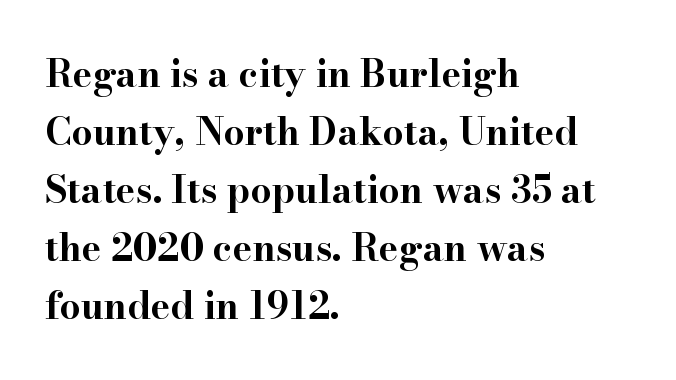
The image shows 37 px bold, wide serif type, upright; set left-aligned, normal line spacing (1.57x), normal letter spacing, not underlined; high stroke contrast and a small x-height.
